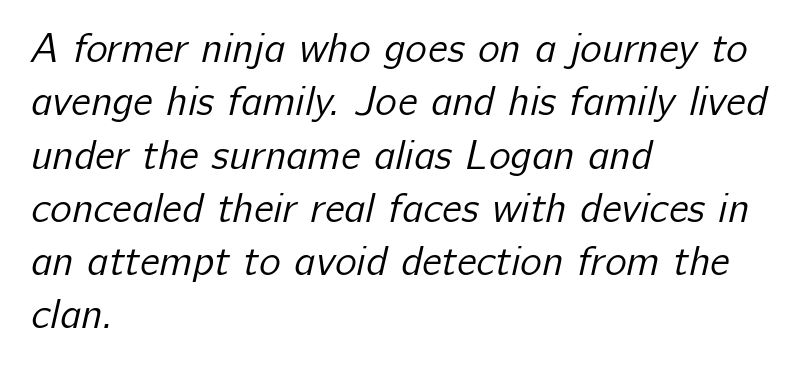
{"serif": "no", "bold": "no", "weight": "regular", "width": "normal", "stroke_contrast": "low", "x_height": "medium", "monospaced": "no", "underline": "no", "align": "left", "line_spacing": "normal", "line_spacing_ratio": 1.3, "letter_spacing": "normal", "letter_spacing_em": 0.0, "glyph_px": 41}
